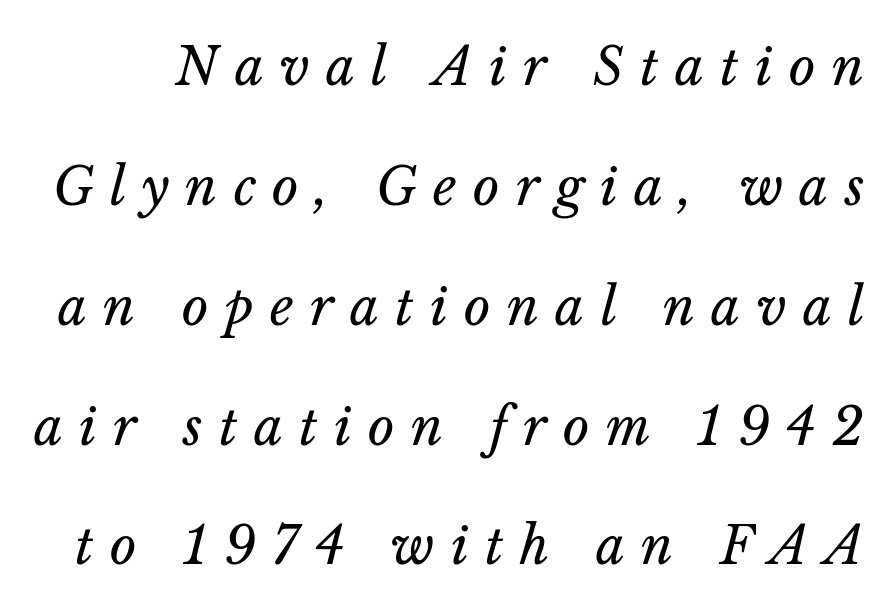
This rendering widens character spacing well past its baseline value. Proportional: the letters do not fall into vertical columns. The passage shown leans; its letterforms are oblique. The space beneath each line is pristine and unruled. The cut favours lightness, reaching ordinary text weight at its darkest.
